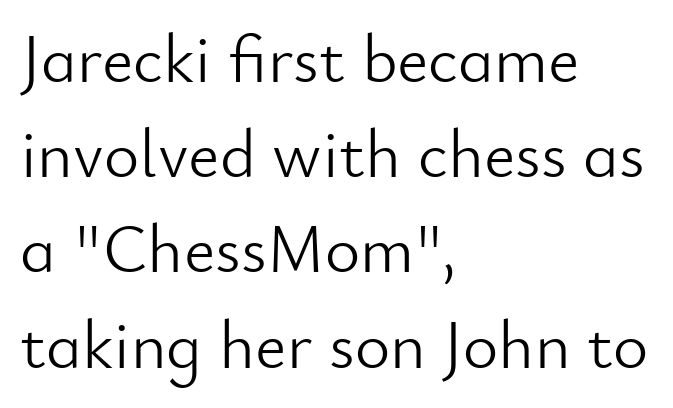
Q: Is the text bold? A: No.
Q: Is the text italic (slanted)? A: No, it is upright.
Q: Is the typeface a serif or a sans-serif typeface? A: Sans-serif.
Q: Is the text underlined? A: No.
Q: How is the paragraph aligned? A: Left-aligned.
Q: Is the spacing between letters normal or unusually wide? A: Normal.
Q: Is the spacing between lines tight, normal or loose? A: Normal.
Q: Width (condensed, normal, or wide)? A: Normal.
Q: Stroke contrast? A: Low.
Q: x-height? A: Small.
Q: Monospaced? A: No.
